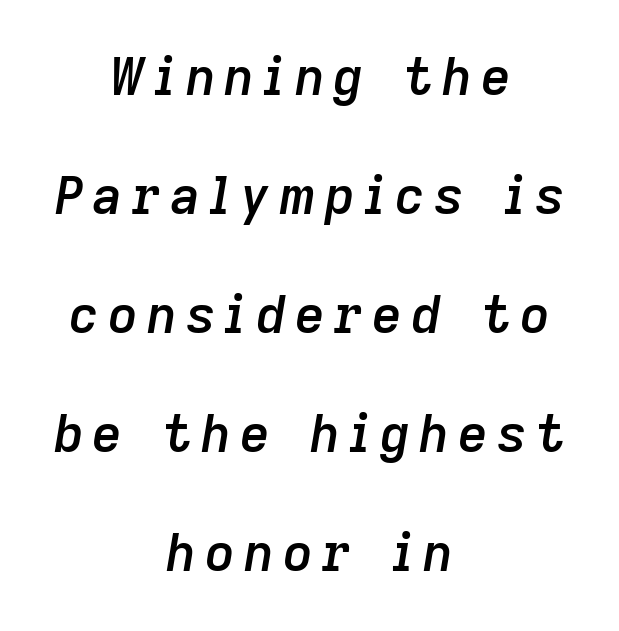
The image shows 52 px semibold type, italic (leaning right); set centered, loose line spacing (2.29x), not underlined; low stroke contrast and a medium x-height.
